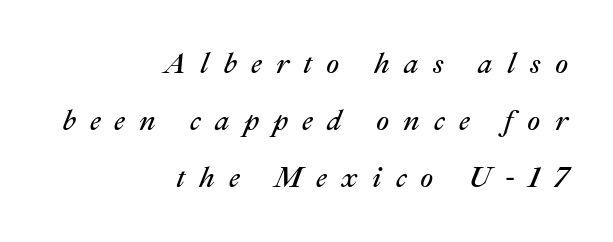
{"italic": "yes", "lean": "right", "slant_degrees": 22, "bold": "no", "weight": "regular", "width": "normal", "stroke_contrast": "medium", "x_height": "medium", "monospaced": "no", "underline": "no", "align": "right", "line_spacing": "loose", "line_spacing_ratio": 1.97, "letter_spacing": "wide", "letter_spacing_em": 0.49, "glyph_px": 29}
